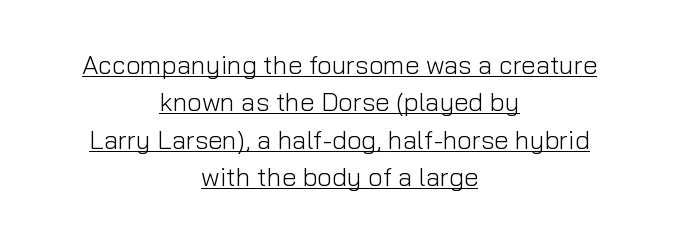
Q: Is the text bold? A: No.
Q: Is the text italic (slanted)? A: No, it is upright.
Q: Is the text underlined? A: Yes.
Q: How is the paragraph aligned? A: Centered.
Q: Is the spacing between letters normal or unusually wide? A: Normal.
Q: Is the spacing between lines tight, normal or loose? A: Normal.
